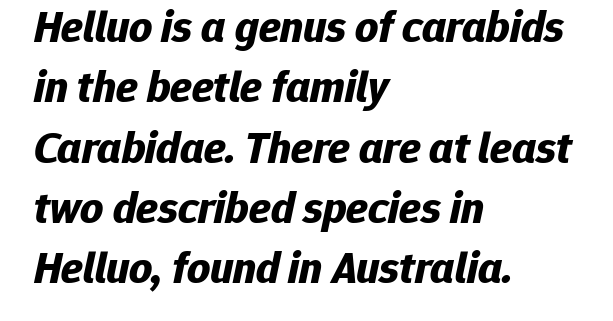
The image shows 45 px bold type, italic (leaning right); set left-aligned, normal line spacing (1.34x), normal letter spacing, not underlined; low stroke contrast and a medium x-height.
